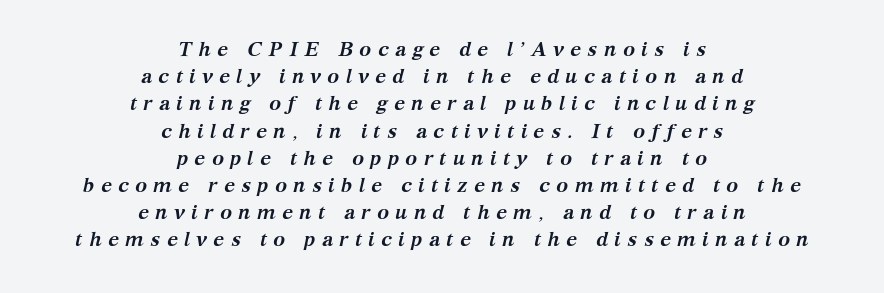
The image shows 20 px bold type, italic (leaning right); set centered, normal line spacing (1.36x), unusually wide letter spacing (+0.31 em), not underlined.
